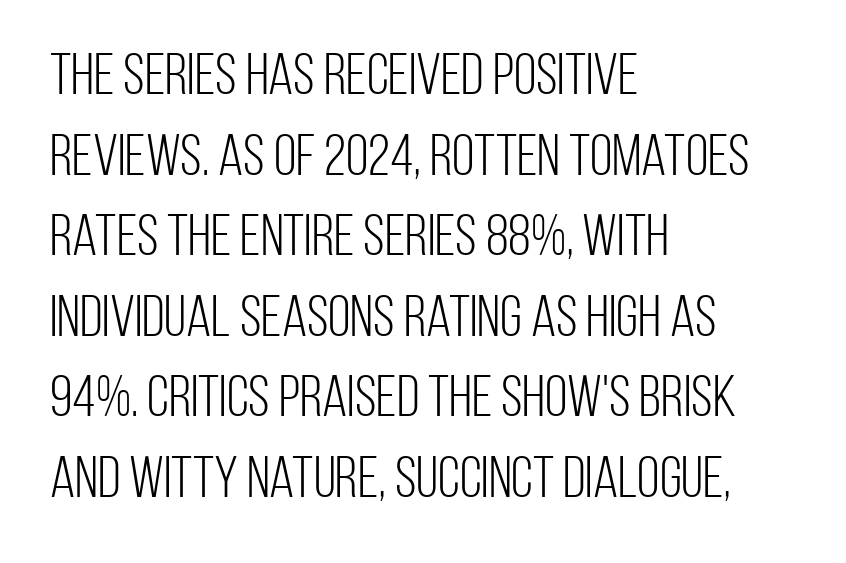
The image shows 58 px light, condensed sans-serif type, upright; set left-aligned, normal line spacing (1.39x), normal letter spacing, not underlined; low stroke contrast and a large x-height.
